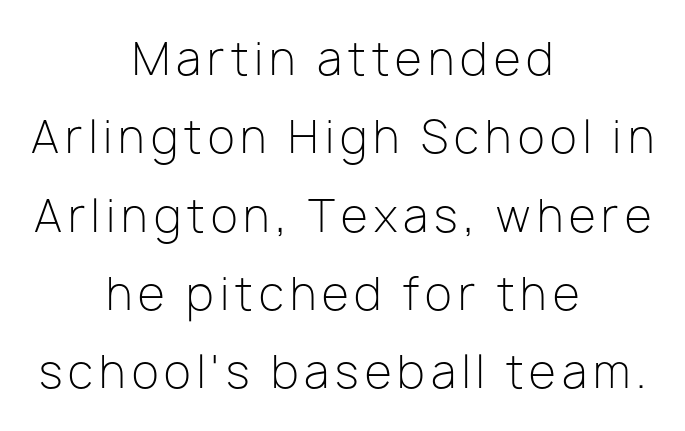
The image shows 44 px light sans-serif type, upright; set centered, line spacing 1.78x, not underlined; low stroke contrast and a medium x-height.
